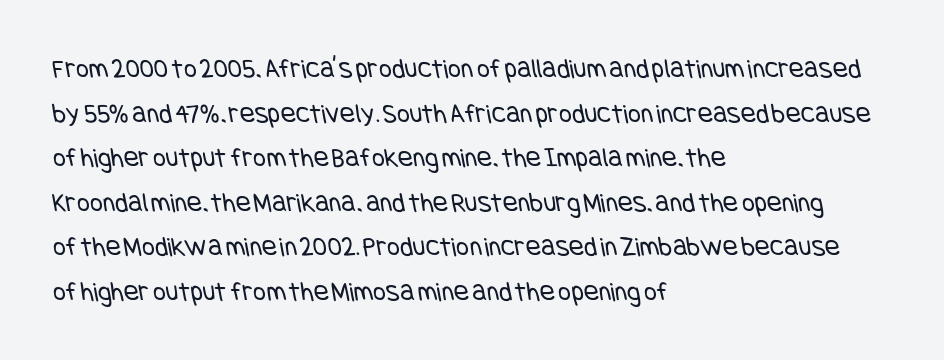
The image shows 28 px regular-weight, condensed sans-serif type; set left-aligned, normal line spacing (1.59x), normal letter spacing, not underlined; low stroke contrast and a large x-height.
